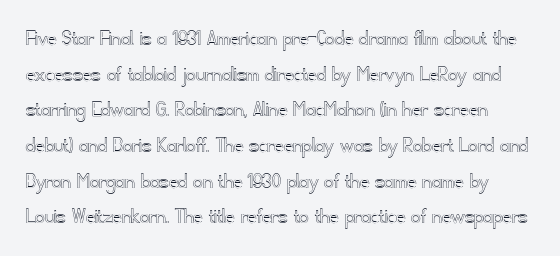
The image shows 23 px text type, upright; set normal line spacing (1.55x), normal letter spacing, not underlined.
